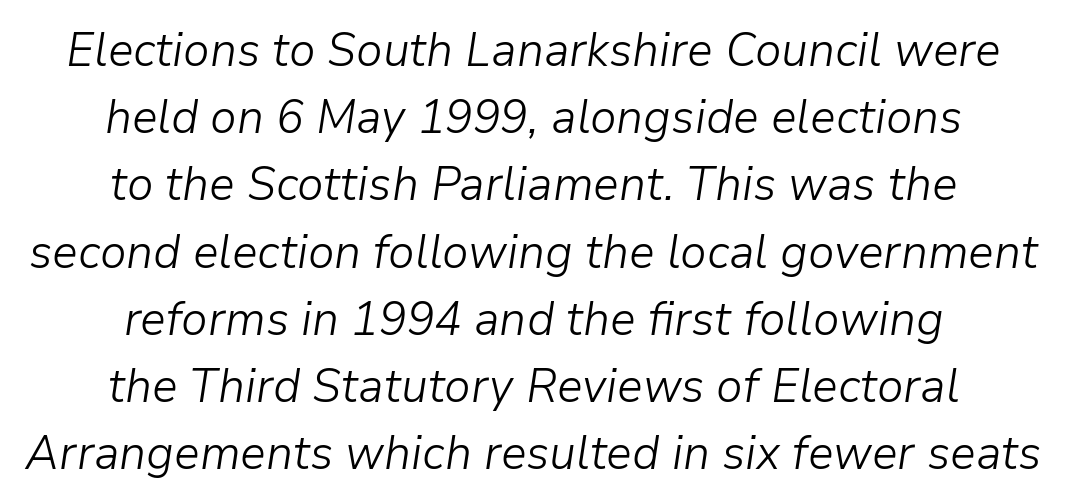
Q: Is the text bold? A: No.
Q: Is the text italic (slanted)? A: Yes, it leans right by about 9 degrees.
Q: Is the text underlined? A: No.
Q: How is the paragraph aligned? A: Centered.
Q: Is the spacing between letters normal or unusually wide? A: Normal.
Q: Is the spacing between lines tight, normal or loose? A: Normal.
Q: Width (condensed, normal, or wide)? A: Normal.
Q: Stroke contrast? A: Low.
Q: x-height? A: Medium.
Q: Monospaced? A: No.
